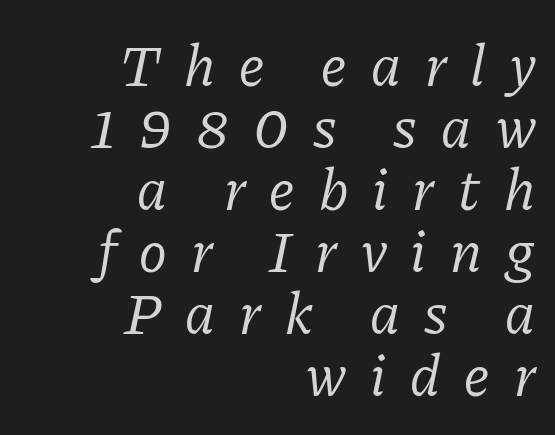
Visually the block forms a straight wall on the right and a jagged coastline on the left. Would a proofreader flag this as italicized? Yes. Display-style spreading of the glyphs; the letterfit is very open. Nobody drew a line under any word here.
